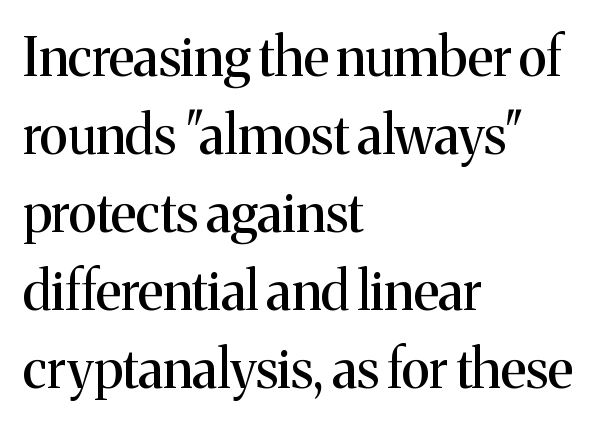
The image shows 53 px serif type, upright; set left-aligned, normal line spacing (1.47x), normal letter spacing, not underlined; medium stroke contrast and a medium x-height.
